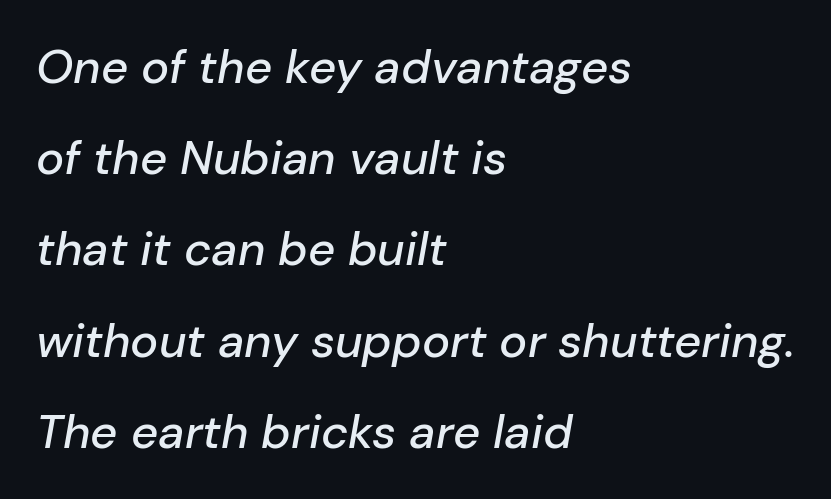
{"italic": "yes", "lean": "right", "slant_degrees": 10, "width": "normal", "stroke_contrast": "low", "x_height": "medium", "monospaced": "no", "underline": "no", "align": "left", "line_spacing": "loose", "line_spacing_ratio": 1.94, "letter_spacing": "normal", "letter_spacing_em": 0.0, "glyph_px": 47}
